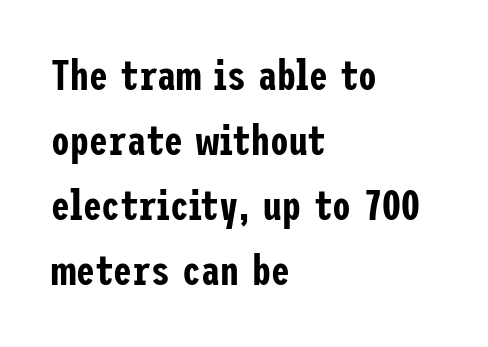
In terms of letterspacing, this is plain default setting. This is the regular roman posture of the typeface. Nobody drew a line under any word here. All the whitespace from short lines collects on the right. Each new line begins a customary step beneath the previous one. No feet cap the strokes, marking this as sans-serif type.
